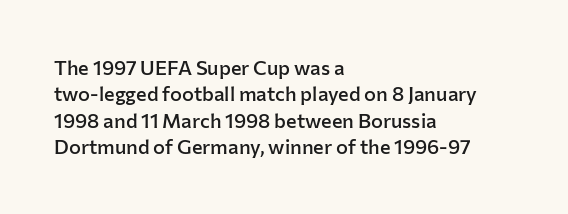
Beneath every word, the page is bare. Upright lettering throughout. Teacher's note: observe the even left margin — that is flush-left alignment. Caption: standard tracking, unaltered. A fair bit of extra ink — the face is semibold, not bold.
